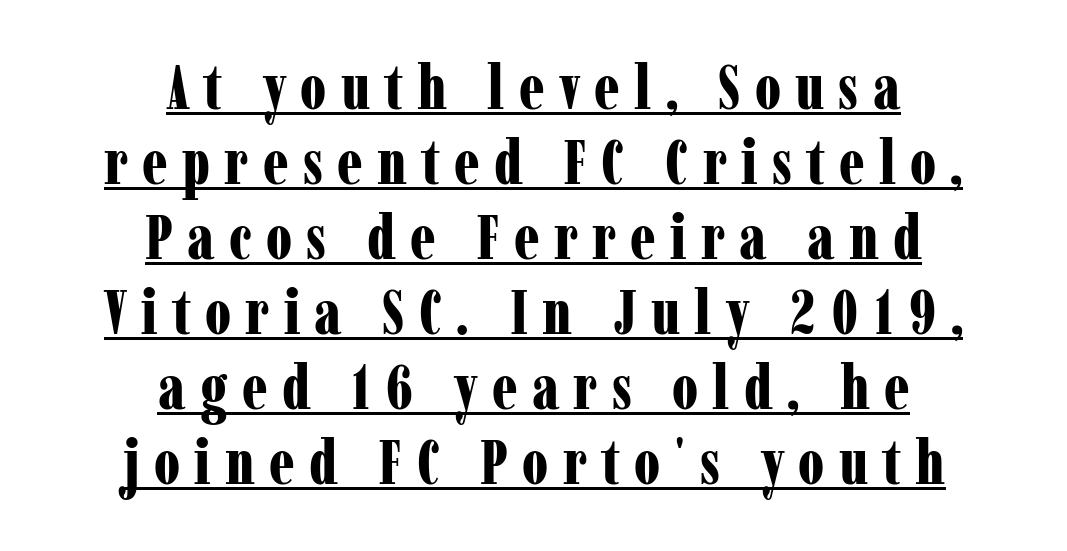
The paragraph shown floats in the horizontal middle. The letters stand upright; this is a roman face. Somebody hit Ctrl+U on this one — the words are underlined. Serif or sans? Serif — the stroke terminals have little feet.
